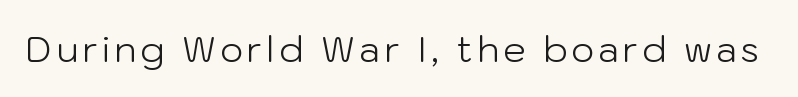
Q: Is the text bold? A: No.
Q: Is the text italic (slanted)? A: No, it is upright.
Q: Is the typeface a serif or a sans-serif typeface? A: Sans-serif.
Q: Is the text underlined? A: No.
Q: Width (condensed, normal, or wide)? A: Normal.
Q: Stroke contrast? A: Low.
Q: x-height? A: Medium.
Q: Monospaced? A: No.
